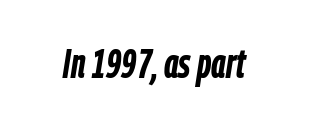
{"italic": "yes", "lean": "right", "slant_degrees": 9, "bold": "yes", "weight": "semibold", "width": "condensed", "stroke_contrast": "low", "x_height": "medium", "monospaced": "no", "underline": "no", "letter_spacing": "normal", "letter_spacing_em": 0.0, "glyph_px": 41}
